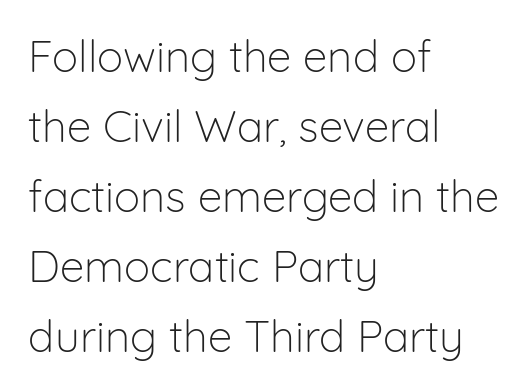
{"serif": "no", "italic": "no", "bold": "no", "weight": "light", "width": "normal", "stroke_contrast": "low", "x_height": "medium", "monospaced": "no", "underline": "no", "align": "left", "line_spacing": "normal", "line_spacing_ratio": 1.59, "letter_spacing": "normal", "letter_spacing_em": 0.0, "glyph_px": 44}
